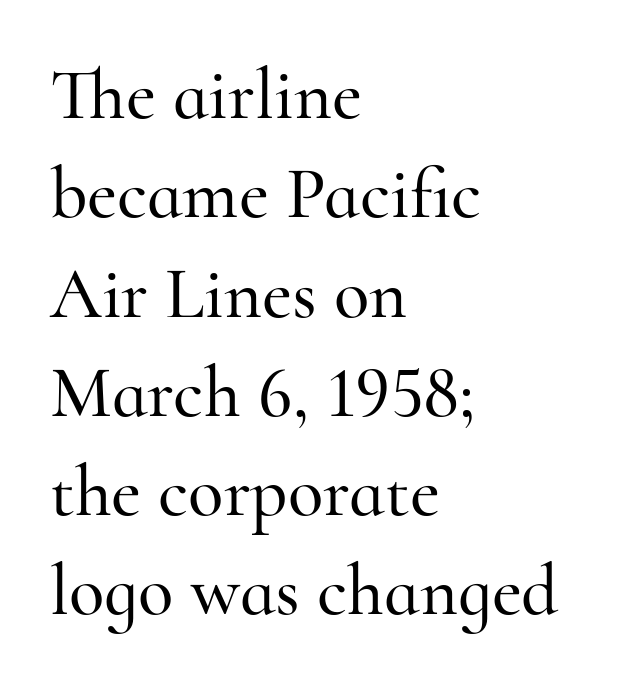
{"serif": "yes", "italic": "no", "width": "normal", "stroke_contrast": "high", "x_height": "small", "monospaced": "no", "underline": "no", "align": "left", "line_spacing": "normal", "line_spacing_ratio": 1.36, "letter_spacing": "normal", "letter_spacing_em": 0.0, "glyph_px": 73}
